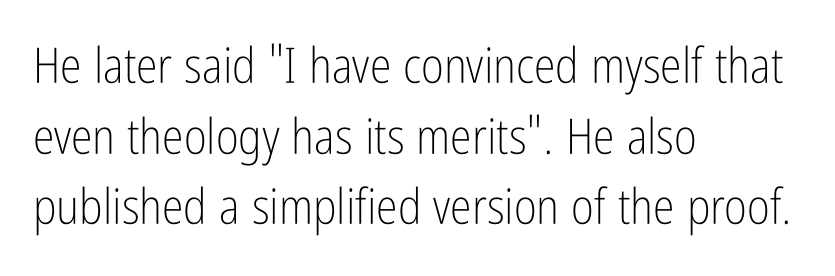
{"serif": "no", "italic": "no", "bold": "no", "weight": "light", "width": "condensed", "stroke_contrast": "low", "x_height": "medium", "monospaced": "no", "underline": "no", "align": "left", "line_spacing": "normal", "line_spacing_ratio": 1.44, "letter_spacing": "normal", "letter_spacing_em": 0.0, "glyph_px": 49}
